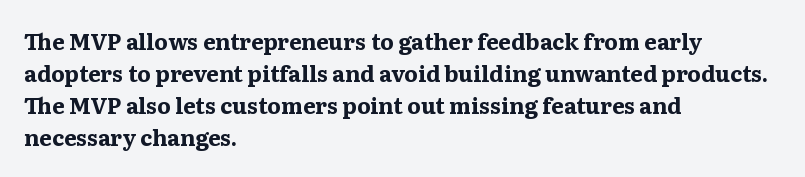
Students, observe: this is what conventionally led text looks like. Ascenders rise straight up at ninety degrees. Pretty heavy lettering here — definitely bold. The words here are not underlined.
